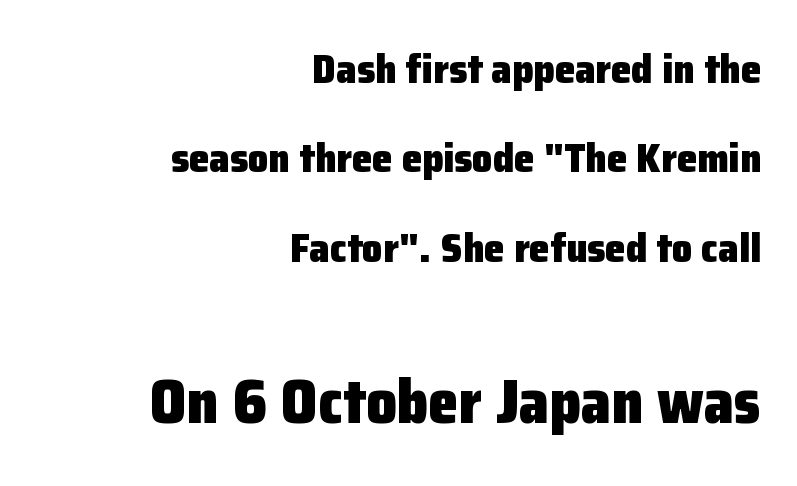
{"serif": "no", "italic": "no", "bold": "yes", "weight": "heavy", "width": "normal", "stroke_contrast": "low", "x_height": "medium", "monospaced": "no", "underline": "no", "align": "right", "line_spacing": "loose", "line_spacing_ratio": 2.18, "letter_spacing": "normal", "letter_spacing_em": 0.0, "larger_block": "second", "size_ratio": 1.49, "glyph_px": 61}
